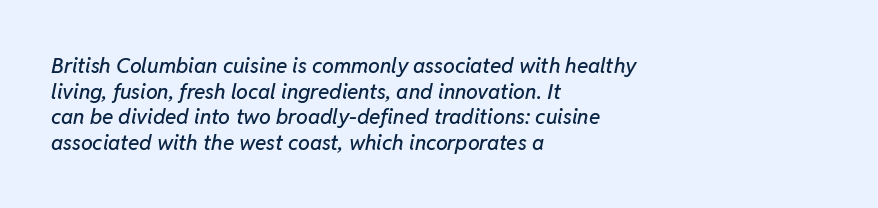
Q: Is the text italic (slanted)? A: Yes, it leans right by about 11 degrees.
Q: Is the text underlined? A: No.
Q: How is the paragraph aligned? A: Left-aligned.
Q: Is the spacing between letters normal or unusually wide? A: Normal.
